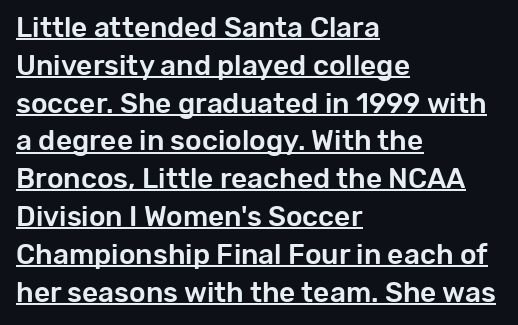
Q: Is the text italic (slanted)? A: No, it is upright.
Q: Is the typeface a serif or a sans-serif typeface? A: Sans-serif.
Q: Is the text underlined? A: Yes.
Q: How is the paragraph aligned? A: Left-aligned.
Q: Is the spacing between letters normal or unusually wide? A: Normal.
Q: Is the spacing between lines tight, normal or loose? A: Normal.
Q: Width (condensed, normal, or wide)? A: Normal.
Q: Stroke contrast? A: Low.
Q: x-height? A: Medium.
Q: Monospaced? A: No.
